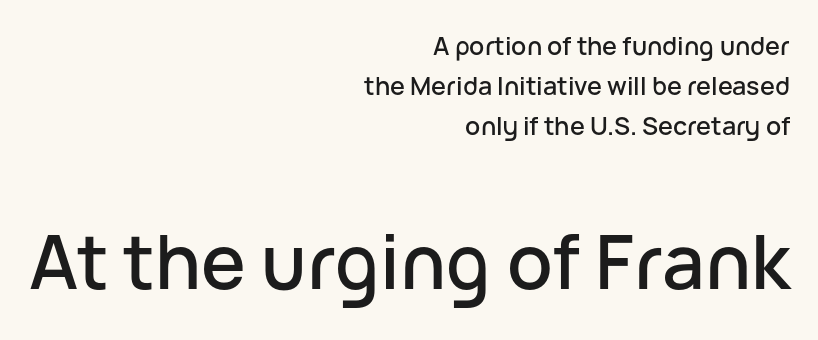
The image shows 75 px sans-serif type, upright; set right-aligned, normal line spacing (1.61x), normal letter spacing, not underlined; the second (bottom) block is 3.0x larger; low stroke contrast and a medium x-height.
